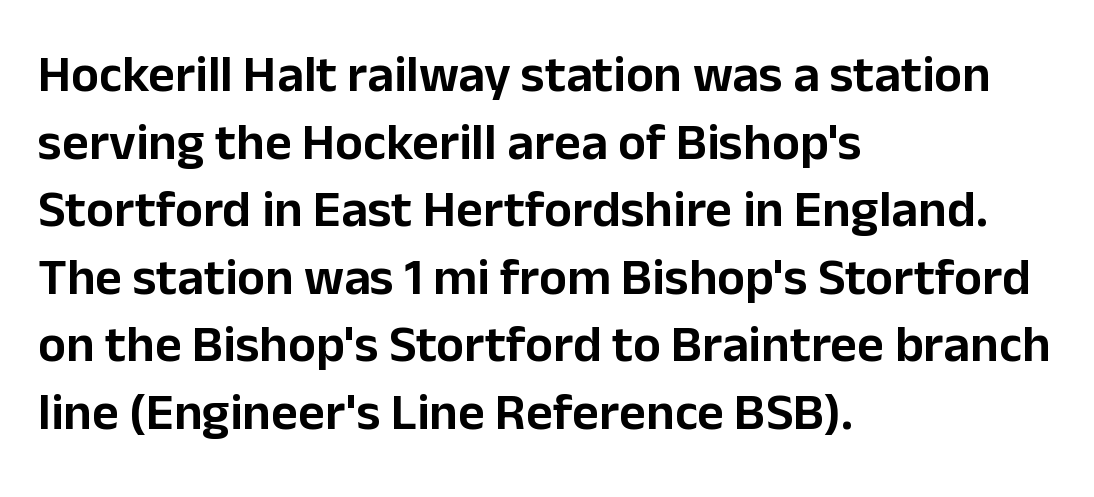
{"serif": "no", "italic": "no", "width": "normal", "stroke_contrast": "low", "x_height": "medium", "monospaced": "no", "underline": "no", "align": "left", "line_spacing": "normal", "line_spacing_ratio": 1.3, "letter_spacing": "normal", "letter_spacing_em": 0.0, "glyph_px": 52}
